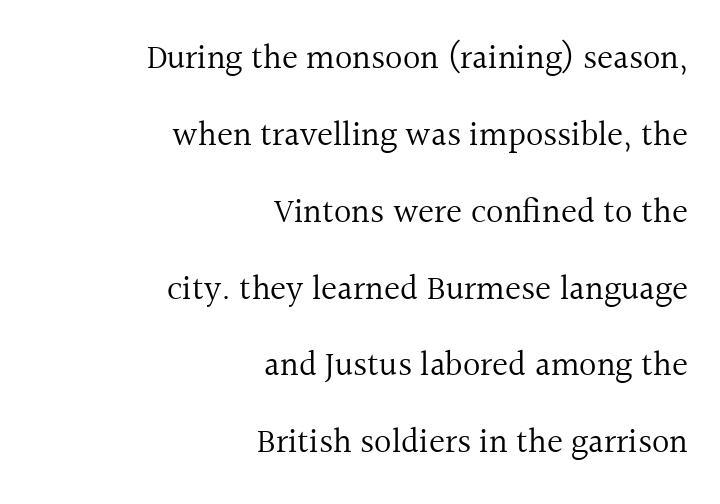
The lines in this sample share a right terminus and differ only in where they begin. Posture: upright roman. This reads as an unemphasized weight, regular at the heaviest. Regarding leading, the lines here are spaced well apart.
